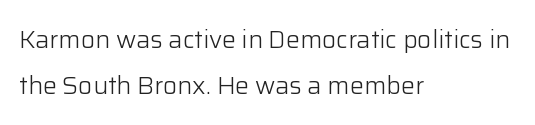
{"italic": "no", "bold": "no", "underline": "no", "align": "left", "line_spacing_ratio": 1.86, "letter_spacing": "normal", "letter_spacing_em": 0.0, "glyph_px": 25}
